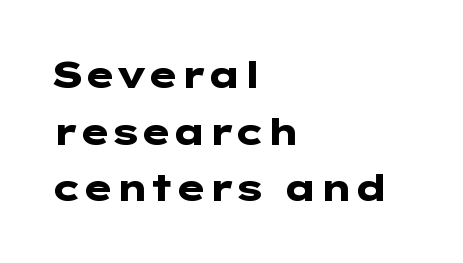
The image shows 37 px heavy, wide sans-serif type, upright; set left-aligned, normal line spacing (1.53x), normal letter spacing, not underlined; low stroke contrast and a medium x-height.
